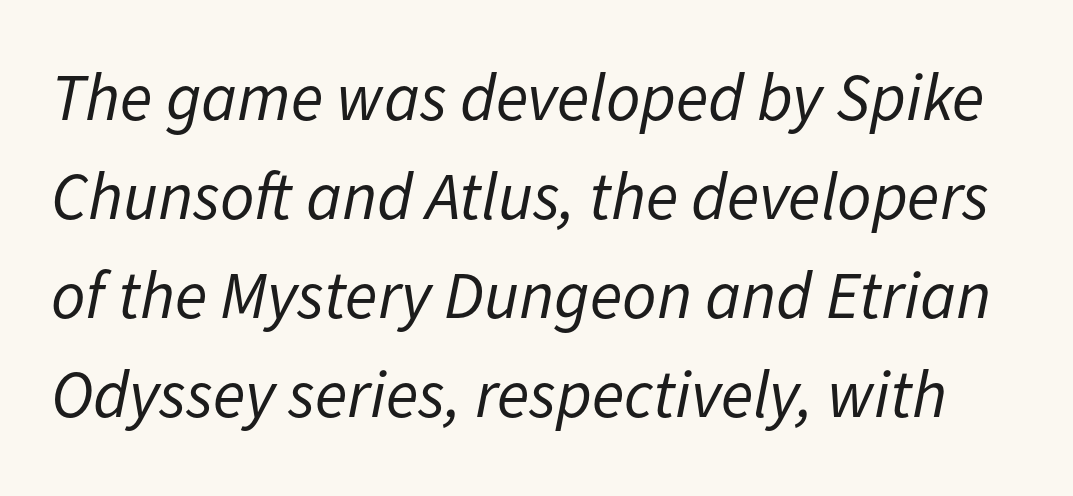
Inter-character spacing is left at the font's built-in metrics. The lettering tilts uniformly, giving the passage an italic look. This is not heavy type; no bold has been used. Here the designer chose a conventional face with non-uniform glyph widths. Regular leading.
